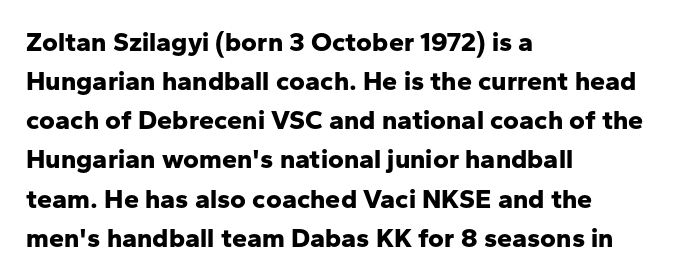
Q: Is the text bold? A: Yes.
Q: Is the text italic (slanted)? A: No, it is upright.
Q: Is the text underlined? A: No.
Q: How is the paragraph aligned? A: Left-aligned.
Q: Is the spacing between letters normal or unusually wide? A: Normal.
Q: Is the spacing between lines tight, normal or loose? A: Normal.
